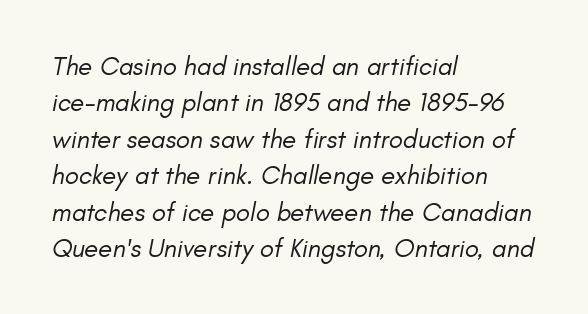
The image shows 26 px text type, italic (leaning right); set left-aligned, normal line spacing (1.4x), normal letter spacing, not underlined.
